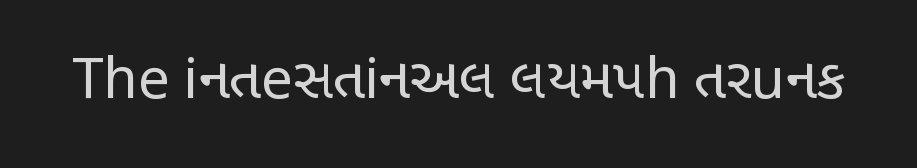
{"serif": "no", "italic": "no", "bold": "no", "weight": "regular", "width": "condensed", "stroke_contrast": "low", "x_height": "large", "monospaced": "no", "underline": "no", "letter_spacing": "normal", "letter_spacing_em": 0.0, "glyph_px": 56}
